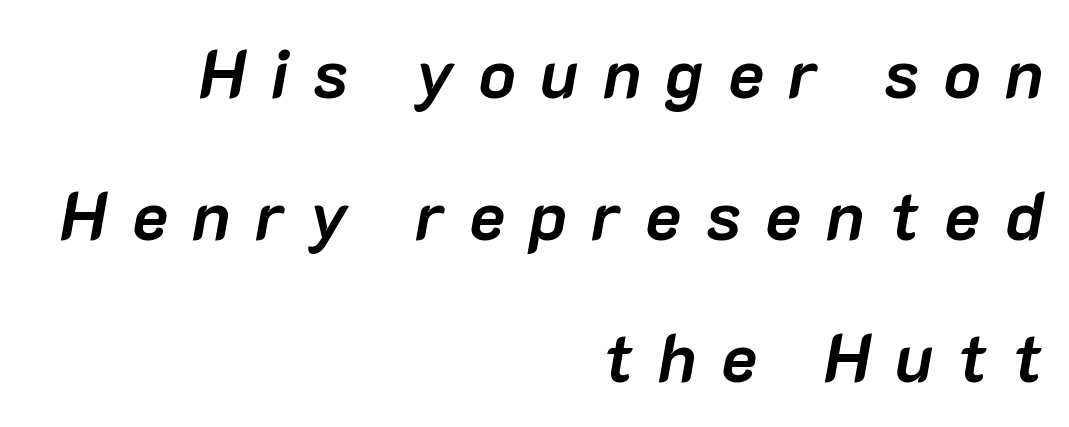
Nobody drew a line under any word here. The rendering uses a large line-height, opening up the rows. Notice how the passage keeps a crisp vertical edge on the right only. This rendering widens character spacing well past its baseline value.
